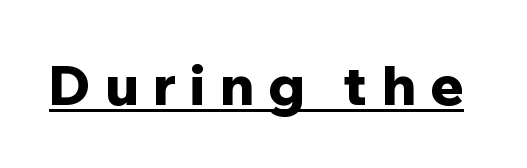
The image shows 55 px bold sans-serif type, upright; set unusually wide letter spacing (+0.26 em), underlined; low stroke contrast and a medium x-height.
